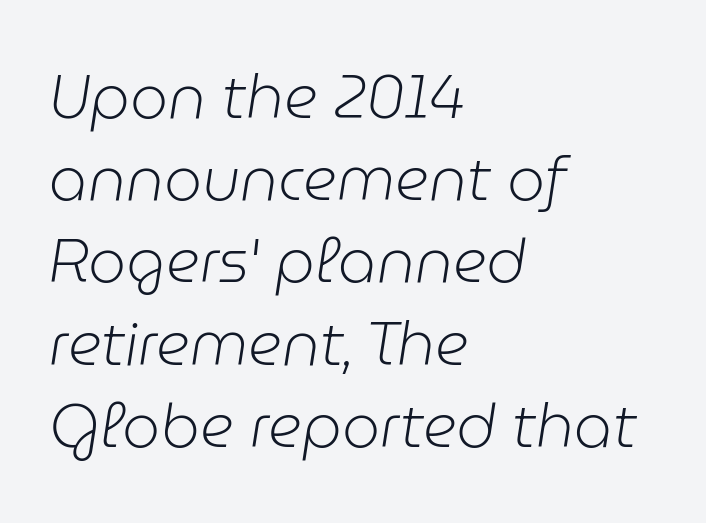
The image shows 60 px light type, italic (leaning right); set left-aligned, normal line spacing (1.37x), normal letter spacing, not underlined; low stroke contrast and a medium x-height.
